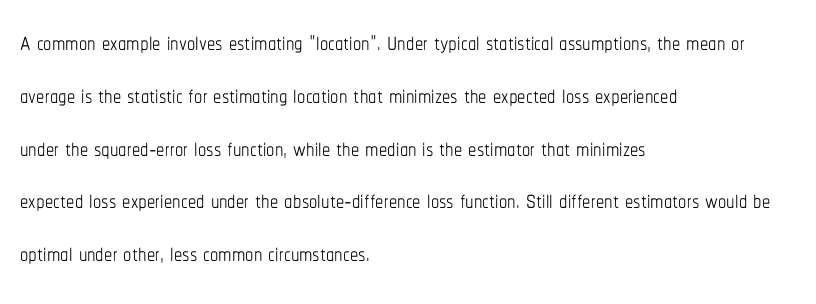
Standard letterfit; no display-style spreading of the glyphs. No word sits above an underline. Here the designer chose a conventional face with non-uniform glyph widths. Heft: none added — not bold.
